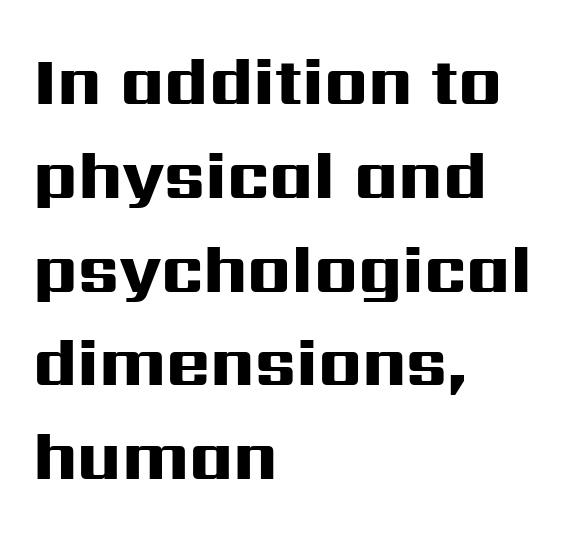
In terms of leading, this rendering sits right in the middle. Nothing unusual about the tracking: characters are spaced as the font intends. The font is running at its bold setting. Lines of text with bare space underneath. The typeface chosen for these lines omits serifs.
